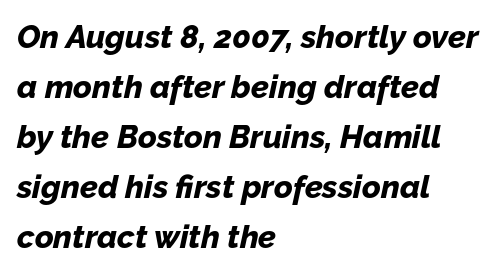
Q: Is the text bold? A: Yes.
Q: Is the text italic (slanted)? A: Yes, it leans right by about 12 degrees.
Q: Is the text underlined? A: No.
Q: How is the paragraph aligned? A: Left-aligned.
Q: Is the spacing between letters normal or unusually wide? A: Normal.
Q: Is the spacing between lines tight, normal or loose? A: Normal.
Q: Width (condensed, normal, or wide)? A: Normal.
Q: Stroke contrast? A: Low.
Q: x-height? A: Medium.
Q: Monospaced? A: No.
